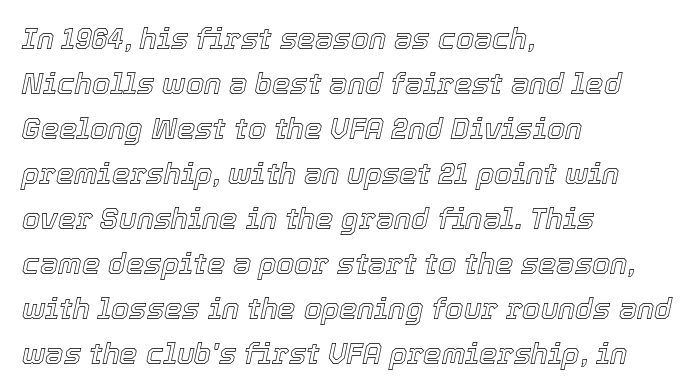
Any mark beneath the type? The region is blank. This sample uses plain, unmodified letter spacing. The rows are spaced the way most documents space them. The paragraph shown leans on its left margin.
